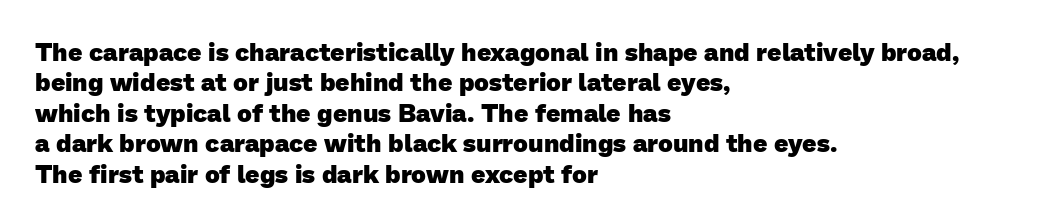
{"bold": "yes", "underline": "no", "align": "left", "line_spacing_ratio": 1.22, "letter_spacing": "normal", "letter_spacing_em": 0.0, "glyph_px": 25}
